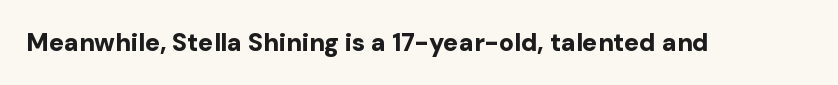
Q: Is the text bold? A: Yes.
Q: Is the text italic (slanted)? A: No, it is upright.
Q: Is the text underlined? A: No.
Q: Is the spacing between letters normal or unusually wide? A: Normal.
